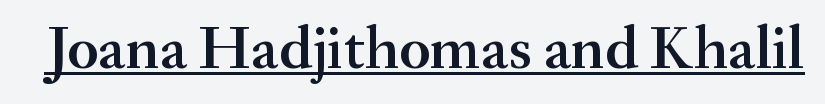
Q: Is the text bold? A: Semi-bold.
Q: Is the text italic (slanted)? A: No, it is upright.
Q: Is the typeface a serif or a sans-serif typeface? A: Serif.
Q: Is the text underlined? A: Yes.
Q: Is the spacing between letters normal or unusually wide? A: Normal.
Q: Width (condensed, normal, or wide)? A: Normal.
Q: Stroke contrast? A: Medium.
Q: x-height? A: Small.
Q: Monospaced? A: No.
